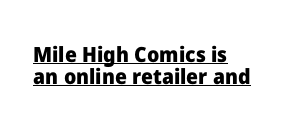
{"italic": "no", "bold": "yes", "underline": "yes", "align": "left", "line_spacing": "tight", "line_spacing_ratio": 1.04, "letter_spacing": "normal", "letter_spacing_em": 0.0, "glyph_px": 21}
